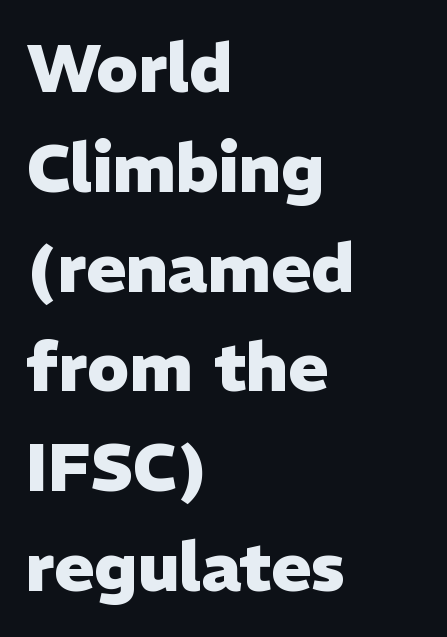
Q: Is the text bold? A: Yes.
Q: Is the text italic (slanted)? A: No, it is upright.
Q: Is the typeface a serif or a sans-serif typeface? A: Sans-serif.
Q: Is the text underlined? A: No.
Q: How is the paragraph aligned? A: Left-aligned.
Q: Is the spacing between letters normal or unusually wide? A: Normal.
Q: Is the spacing between lines tight, normal or loose? A: Normal.
Q: Width (condensed, normal, or wide)? A: Normal.
Q: Stroke contrast? A: Low.
Q: x-height? A: Medium.
Q: Monospaced? A: No.
